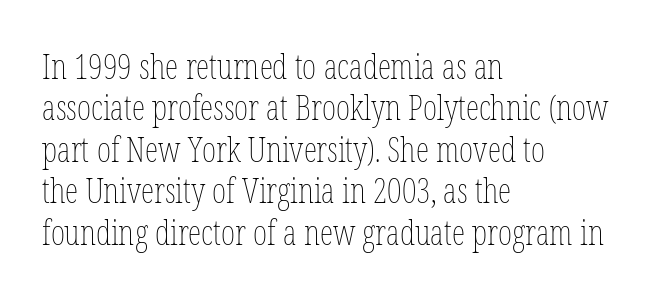
Typeset ragged right — the left edge is the straight one. The area under the type is left untouched. These glyphs show unthickened strokes, regular width or finer. This sample has the flowing, uneven cadence of proportional lettering. These lines were composed using upright roman letters.
